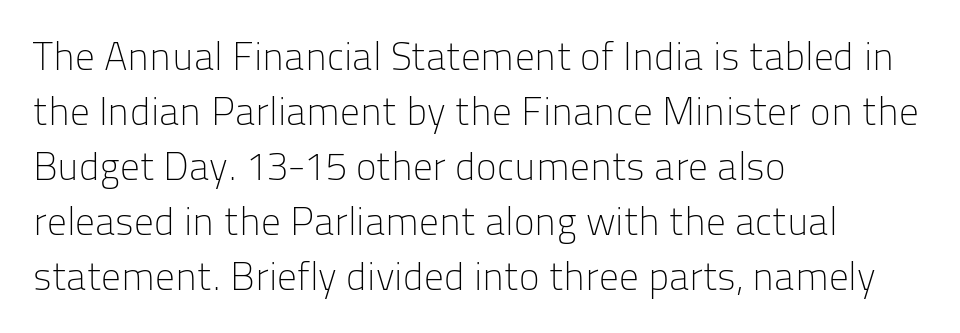
Q: Is the text bold? A: No.
Q: Is the text italic (slanted)? A: No, it is upright.
Q: Is the typeface a serif or a sans-serif typeface? A: Sans-serif.
Q: Is the text underlined? A: No.
Q: How is the paragraph aligned? A: Left-aligned.
Q: Is the spacing between letters normal or unusually wide? A: Normal.
Q: Is the spacing between lines tight, normal or loose? A: Normal.
Q: Width (condensed, normal, or wide)? A: Normal.
Q: Stroke contrast? A: Low.
Q: x-height? A: Medium.
Q: Monospaced? A: No.
